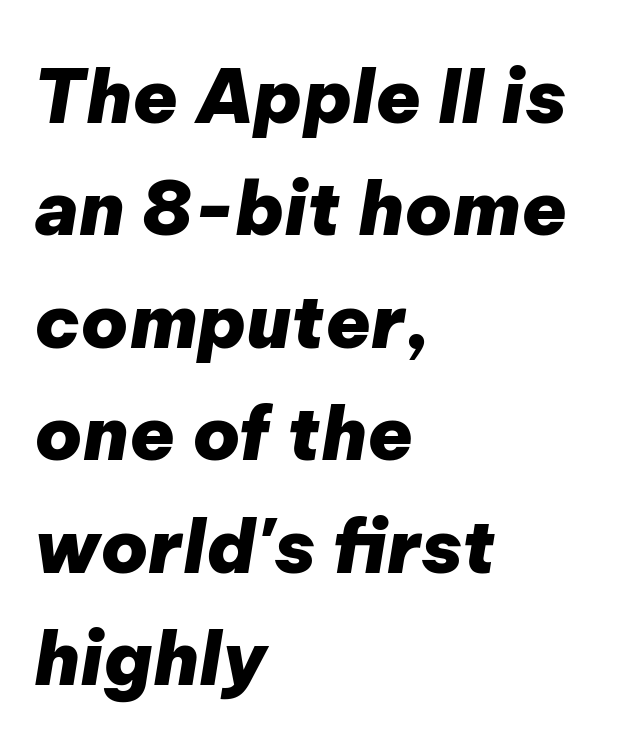
The image shows 74 px heavy type, italic (leaning right); set left-aligned, normal line spacing (1.52x), normal letter spacing, not underlined; low stroke contrast and a medium x-height.
